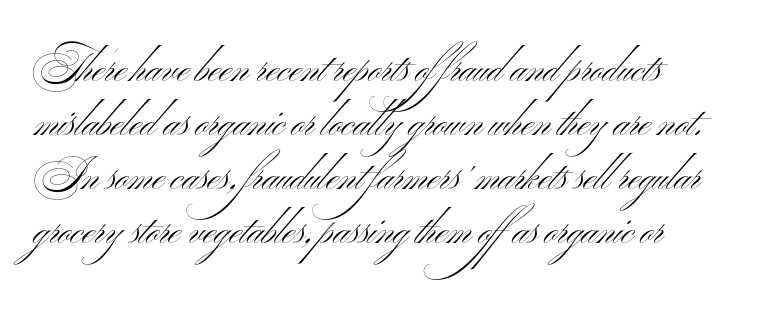
Q: Is the text bold? A: No.
Q: Is the text italic (slanted)? A: Yes.
Q: Is the typeface a serif or a sans-serif typeface? A: Sans-serif.
Q: Is the text underlined? A: No.
Q: Is the spacing between letters normal or unusually wide? A: Normal.
Q: Is the spacing between lines tight, normal or loose? A: Normal.
Q: Width (condensed, normal, or wide)? A: Wide.
Q: Stroke contrast? A: Medium.
Q: x-height? A: Small.
Q: Monospaced? A: No.
